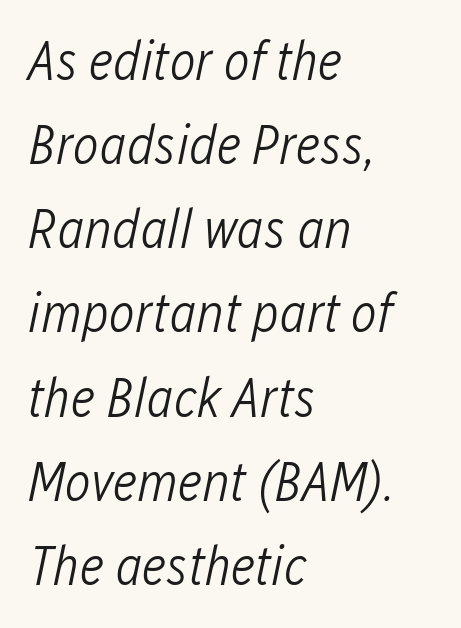
The glyphs look as if they've been sheared to an angle. No extra ink here — the face is not bold. These lines are rendered in a variable-pitch font. This sample keeps an unexceptional amount of space between lines.
